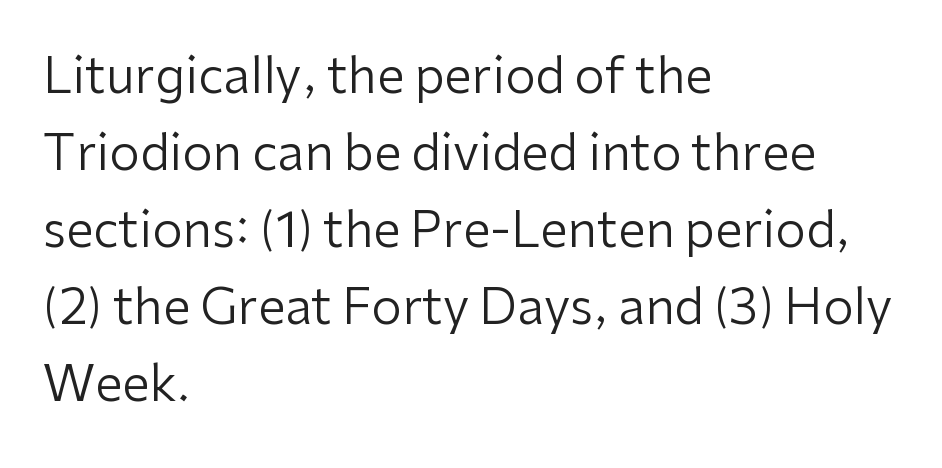
Q: Is the text bold? A: No.
Q: Is the text italic (slanted)? A: No, it is upright.
Q: Is the typeface a serif or a sans-serif typeface? A: Sans-serif.
Q: Is the text underlined? A: No.
Q: How is the paragraph aligned? A: Left-aligned.
Q: Is the spacing between letters normal or unusually wide? A: Normal.
Q: Is the spacing between lines tight, normal or loose? A: Normal.
Q: Width (condensed, normal, or wide)? A: Normal.
Q: Stroke contrast? A: Low.
Q: x-height? A: Medium.
Q: Monospaced? A: No.
